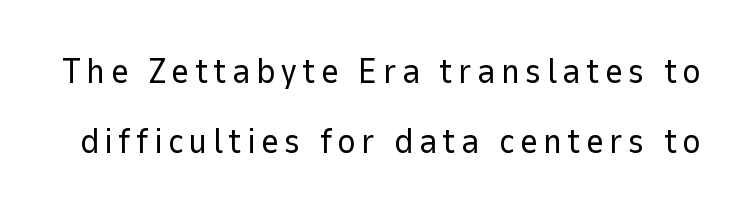
The image shows 35 px regular-weight sans-serif type, upright; set loose line spacing (2.0x), not underlined; low stroke contrast and a medium x-height.
